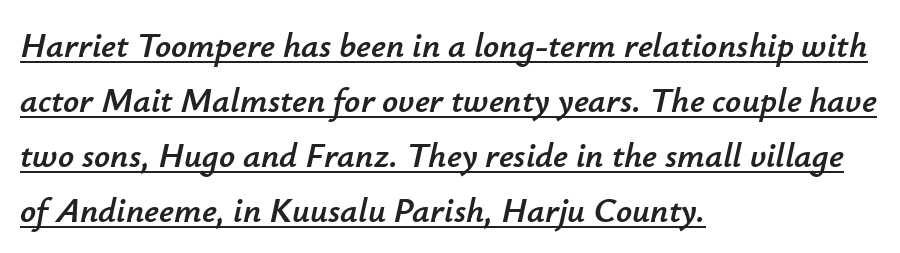
The image shows 35 px text type, italic (leaning right); set left-aligned, normal line spacing (1.57x), normal letter spacing, underlined; low stroke contrast and a small x-height.
